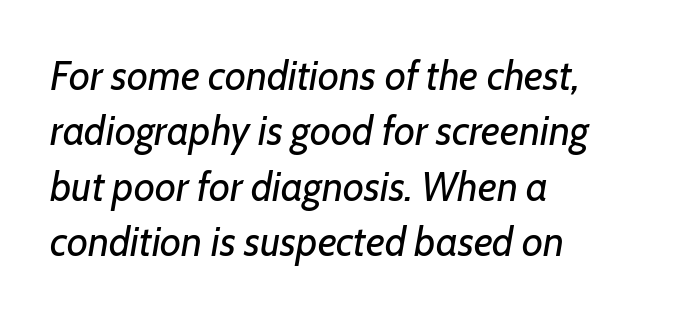
{"italic": "yes", "lean": "right", "slant_degrees": 7, "bold": "no", "weight": "regular", "width": "normal", "stroke_contrast": "low", "x_height": "medium", "monospaced": "no", "underline": "no", "align": "left", "line_spacing": "normal", "line_spacing_ratio": 1.35, "letter_spacing": "normal", "letter_spacing_em": 0.0, "glyph_px": 41}
